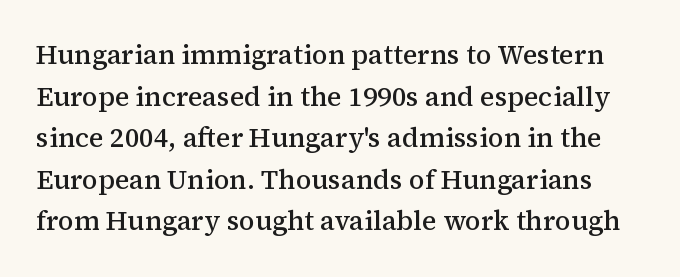
Q: Is the text bold? A: Semi-bold.
Q: Is the text italic (slanted)? A: No, it is upright.
Q: Is the text underlined? A: No.
Q: Is the spacing between letters normal or unusually wide? A: Normal.
Q: Is the spacing between lines tight, normal or loose? A: Normal.
